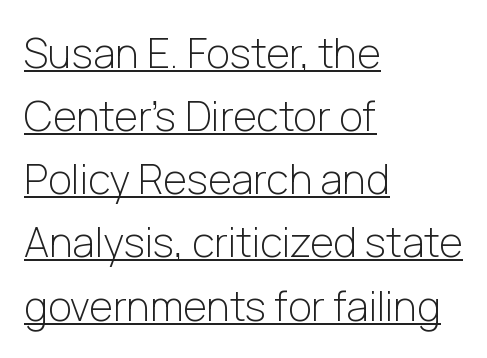
No heavy texture on the line: the type isn't bold. How would I describe the line gaps? Plain and ordinary. You could not count columns in this text — the font is proportionally spaced. The gaps between neighbouring characters are ordinary and unremarkable. In terms of letterform style, serifs are entirely absent. Designer's note — italics off, roman on.
